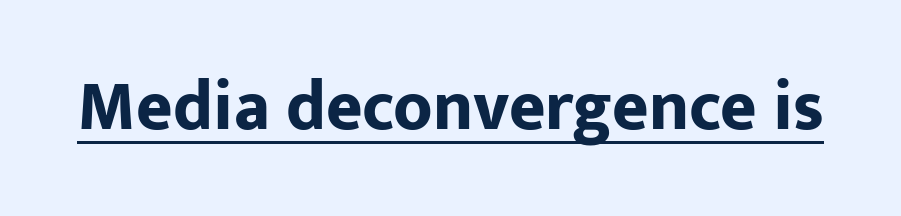
The image shows 70 px bold sans-serif type, upright; set normal letter spacing, underlined; low stroke contrast and a medium x-height.
